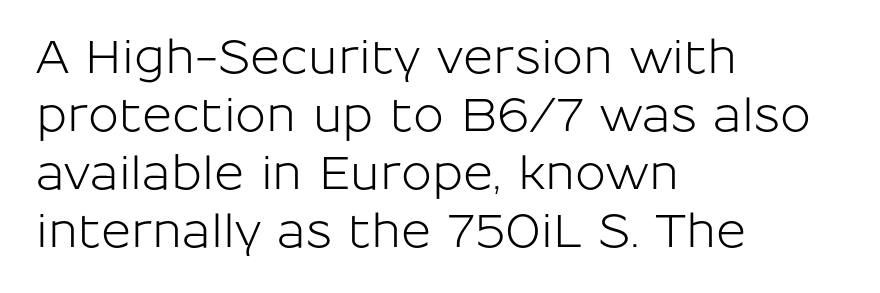
Q: Is the text italic (slanted)? A: No, it is upright.
Q: Is the typeface a serif or a sans-serif typeface? A: Sans-serif.
Q: Is the text underlined? A: No.
Q: How is the paragraph aligned? A: Left-aligned.
Q: Is the spacing between letters normal or unusually wide? A: Normal.
Q: Is the spacing between lines tight, normal or loose? A: Normal.
Q: Width (condensed, normal, or wide)? A: Normal.
Q: Stroke contrast? A: Low.
Q: x-height? A: Medium.
Q: Monospaced? A: No.
